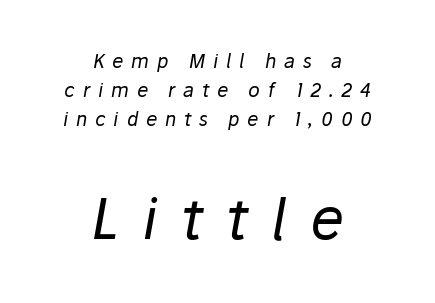
The image shows 57 px regular-weight type, italic (leaning right); set centered, normal line spacing (1.53x), unusually wide letter spacing (+0.41 em), not underlined; the second (bottom) block is 3.0x larger; low stroke contrast and a medium x-height.
